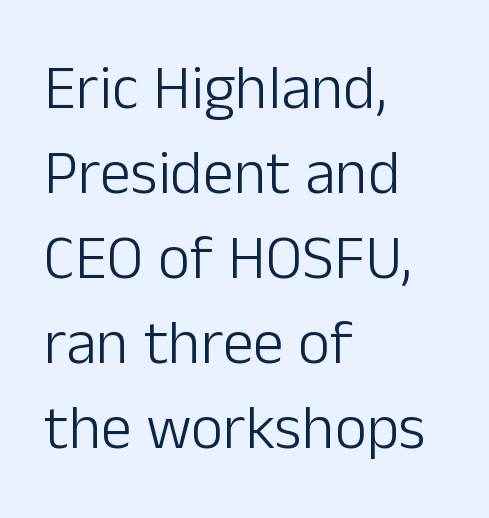
This rendering features lettering with no underline. Does the copy run flush right? No — it runs flush left. Rendered with straight, roman letterforms. Summary of weight: not heavy and not bold. The line-height multiplier appears to be the usual default.
